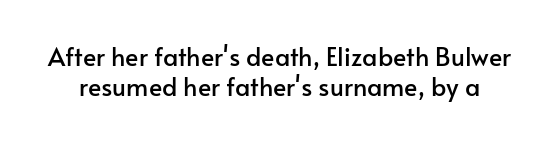
The image shows 25 px text type, upright; set line spacing 1.21x, normal letter spacing, not underlined.
